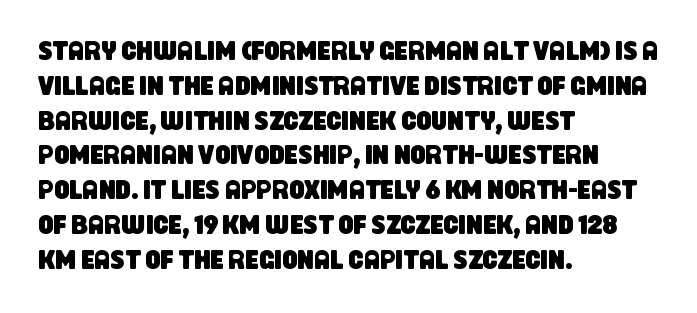
{"underline": "no", "align": "left", "line_spacing": "normal", "line_spacing_ratio": 1.29, "letter_spacing": "normal", "letter_spacing_em": 0.0, "glyph_px": 27}
